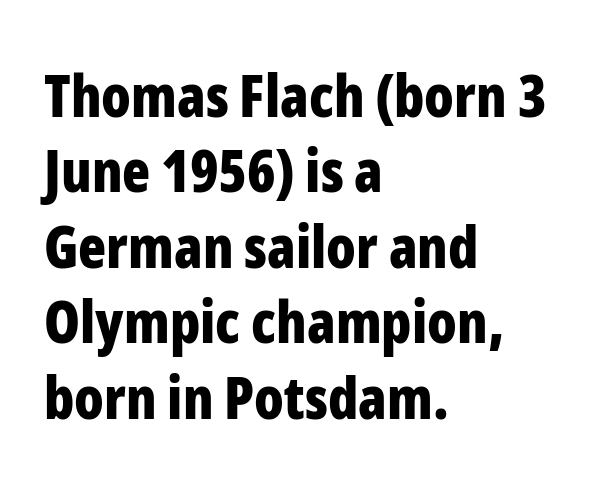
Q: Is the text bold? A: Yes.
Q: Is the text italic (slanted)? A: No, it is upright.
Q: Is the typeface a serif or a sans-serif typeface? A: Sans-serif.
Q: Is the text underlined? A: No.
Q: How is the paragraph aligned? A: Left-aligned.
Q: Is the spacing between letters normal or unusually wide? A: Normal.
Q: Is the spacing between lines tight, normal or loose? A: Normal.
Q: Width (condensed, normal, or wide)? A: Condensed.
Q: Stroke contrast? A: Low.
Q: x-height? A: Medium.
Q: Monospaced? A: No.
